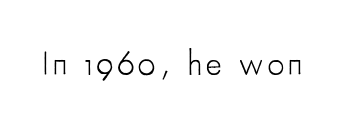
Q: Is the text bold? A: No.
Q: Is the text italic (slanted)? A: No, it is upright.
Q: Is the typeface a serif or a sans-serif typeface? A: Sans-serif.
Q: Is the text underlined? A: No.
Q: Width (condensed, normal, or wide)? A: Condensed.
Q: Stroke contrast? A: Low.
Q: x-height? A: Small.
Q: Monospaced? A: No.
